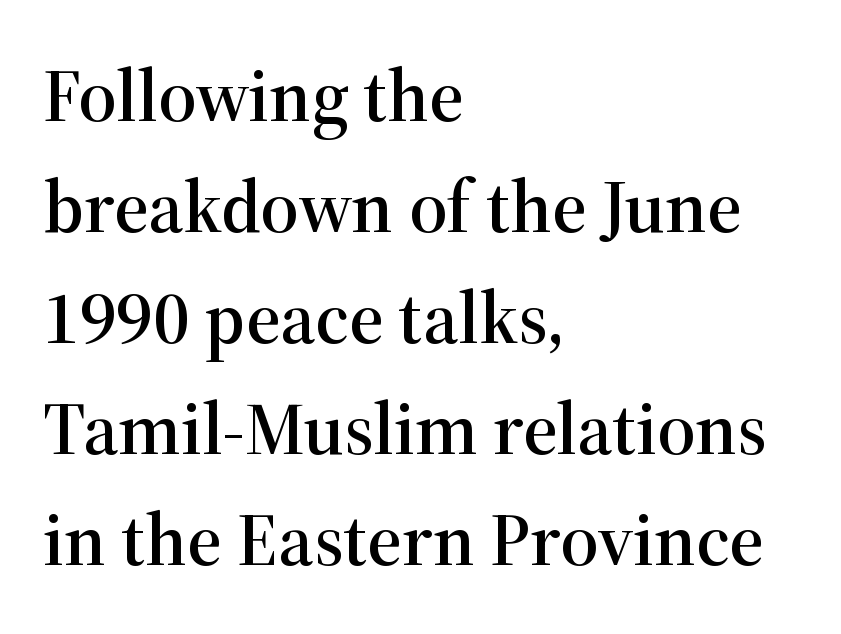
Q: Is the text italic (slanted)? A: No, it is upright.
Q: Is the typeface a serif or a sans-serif typeface? A: Serif.
Q: Is the text underlined? A: No.
Q: How is the paragraph aligned? A: Left-aligned.
Q: Is the spacing between letters normal or unusually wide? A: Normal.
Q: Is the spacing between lines tight, normal or loose? A: Normal.
Q: Width (condensed, normal, or wide)? A: Normal.
Q: Stroke contrast? A: High.
Q: x-height? A: Medium.
Q: Monospaced? A: No.
